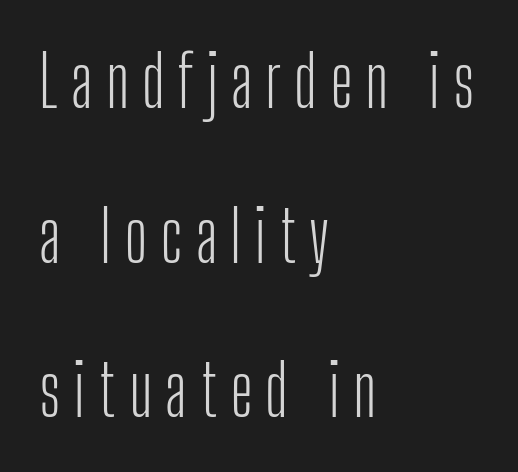
These lines stack with their left ends in a neat column. The specimen omits any rule beneath the text block's lines. This sample has the flowing, uneven cadence of proportional lettering. This is roman type, the default non-slanted kind. Letters have the restrained weight of plain body copy at most.
